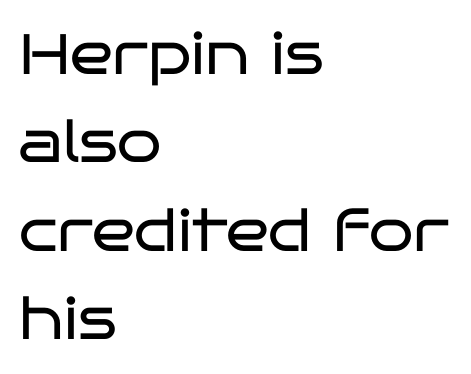
Q: Is the text bold? A: No.
Q: Is the text italic (slanted)? A: No, it is upright.
Q: Is the typeface a serif or a sans-serif typeface? A: Sans-serif.
Q: Is the text underlined? A: No.
Q: How is the paragraph aligned? A: Left-aligned.
Q: Is the spacing between letters normal or unusually wide? A: Normal.
Q: Is the spacing between lines tight, normal or loose? A: Normal.
Q: Width (condensed, normal, or wide)? A: Wide.
Q: Stroke contrast? A: Low.
Q: x-height? A: Large.
Q: Monospaced? A: No.
